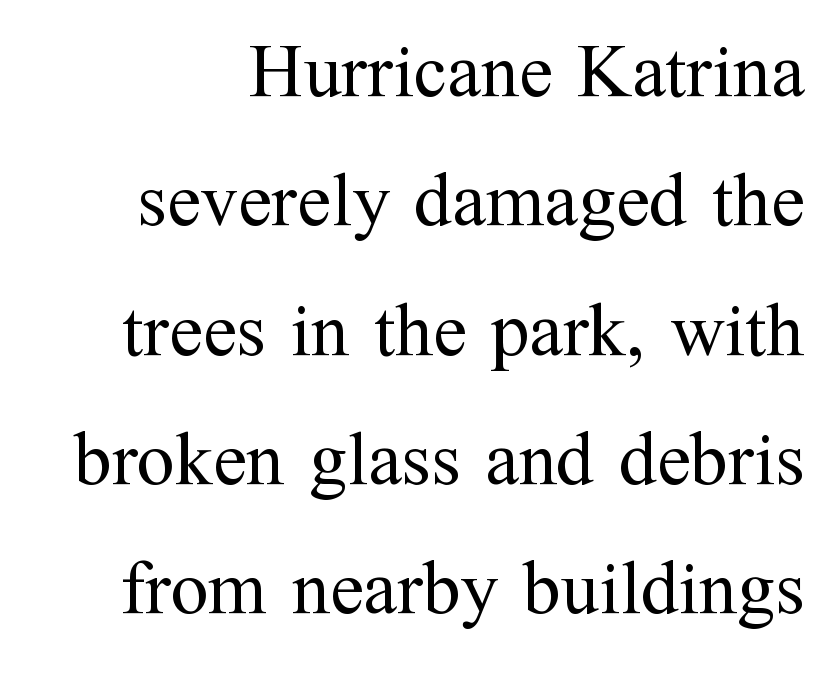
What kind of face is this? One with serifs. The leading is moderate, giving the passage an even texture. Look at the tracking — it's just the regular setting, nothing added. The characters are drawn with everyday or finer stroke widths. All the whitespace from short lines collects on the left.
